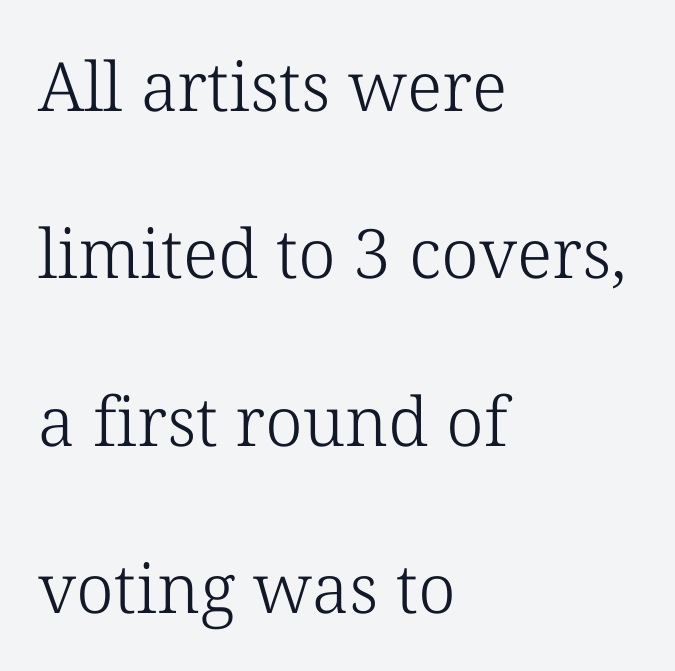
Is the block centered? No — it sits flush against the left margin. Tall strokes in this sample are plumb rather than angled. I'd call this a serif setting — the letters wear small feet. Is this a fixed-width face? No — the glyphs have proportional, varying widths. Notice the wide empty band between every row — that's loose leading.
